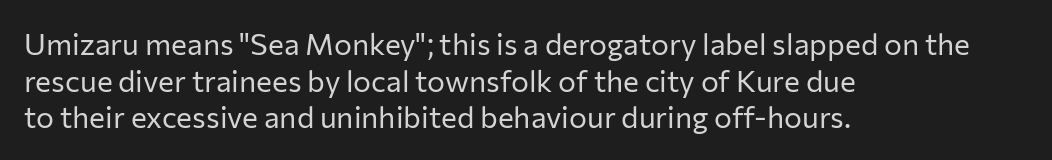
Q: Is the text bold? A: No.
Q: Is the text italic (slanted)? A: No, it is upright.
Q: Is the typeface a serif or a sans-serif typeface? A: Sans-serif.
Q: Is the text underlined? A: No.
Q: How is the paragraph aligned? A: Left-aligned.
Q: Is the spacing between letters normal or unusually wide? A: Normal.
Q: Width (condensed, normal, or wide)? A: Normal.
Q: Stroke contrast? A: Low.
Q: x-height? A: Medium.
Q: Monospaced? A: No.
